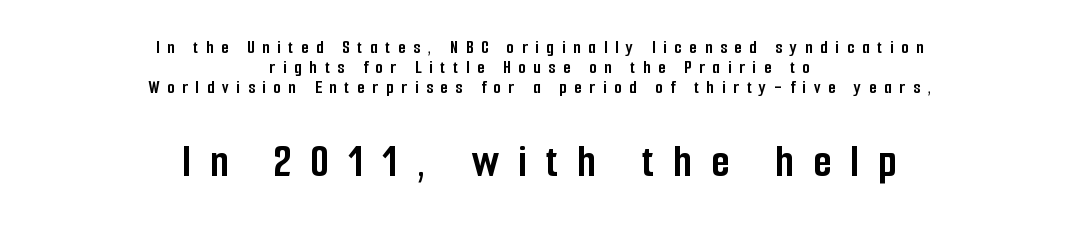
The image shows 47 px semibold, condensed sans-serif type, upright; set centered, tight line spacing (1.06x), unusually wide letter spacing (+0.41 em), not underlined; the second (bottom) block is 2.47x larger; low stroke contrast and a medium x-height.
